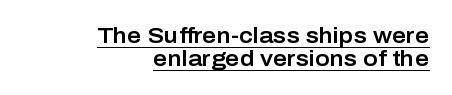
Summary of vertical rhythm: compact, with narrow interline spacing. Caption: standard tracking, unaltered. Every row of glyphs terminates at an identical x-position on the right. The typography opts for an upright posture over an oblique one. Check the space under the baseline: a stroke is drawn there.
